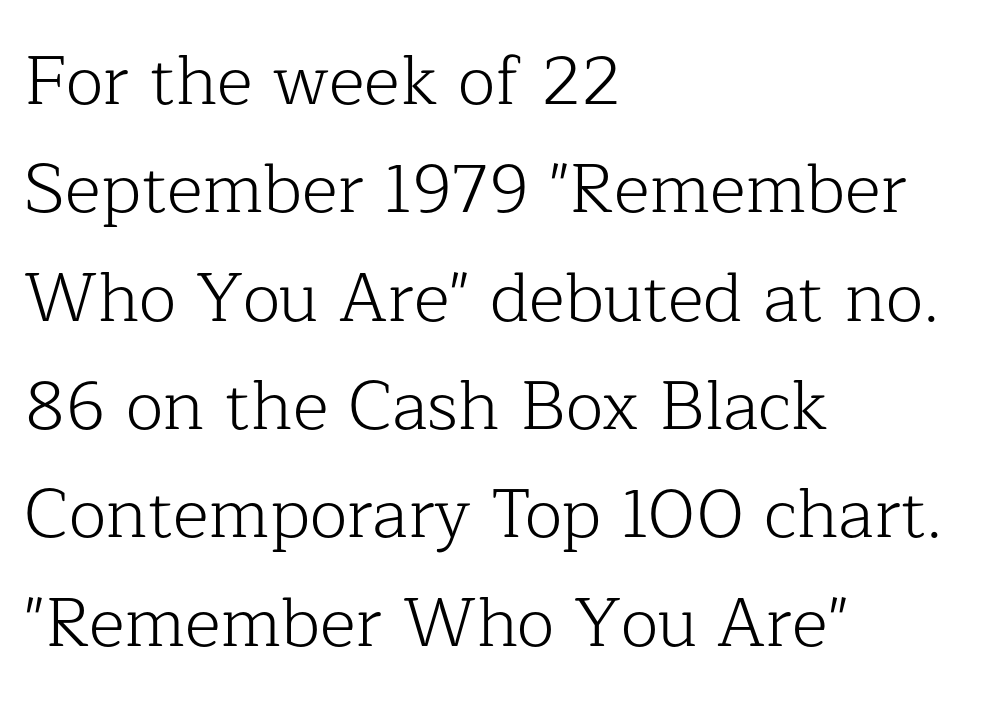
Proportional: the letters do not fall into vertical columns. Whoever set this chose a conventional vertical rhythm. Horizontal alignment here is leftward, the default for most running prose. The gaps between neighbouring characters are ordinary and unremarkable. Designer's note — italics off, roman on.
